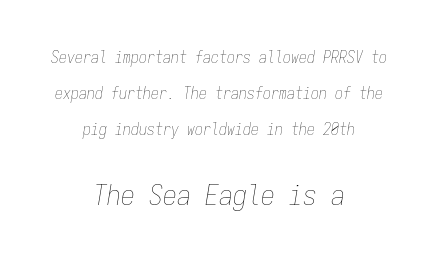
Quick note: underline off. Loosely led — the rows are spread out. Typesetter's note — lower block bumped up in size, upper block left smaller. The gaps between neighbouring characters are ordinary and unremarkable. Counters stay open thanks to moderate or lighter strokes. Both edges are ragged and mirror each other, which tells us the setting is centered.
